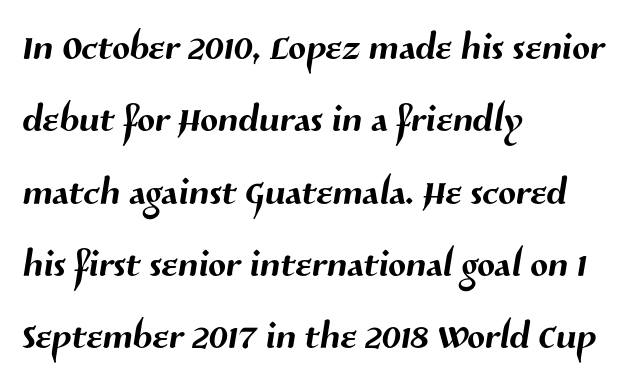
Letters rest on an invisible, unmarked baseline. Each letter's strokes conclude bluntly, with no projecting serifs. This sample has the flowing, uneven cadence of proportional lettering. One glance says typical: line gaps are just what's usual.
